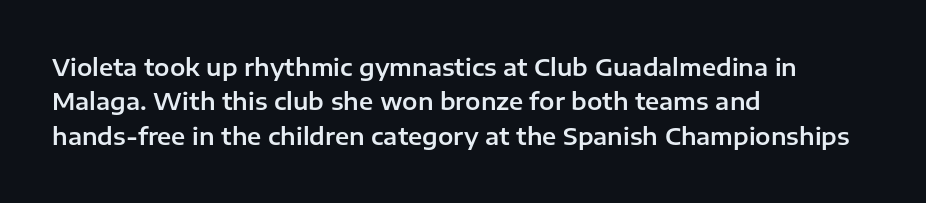
{"italic": "no", "underline": "no", "align": "left", "line_spacing": "normal", "line_spacing_ratio": 1.5, "letter_spacing": "normal", "letter_spacing_em": 0.0, "glyph_px": 23}
